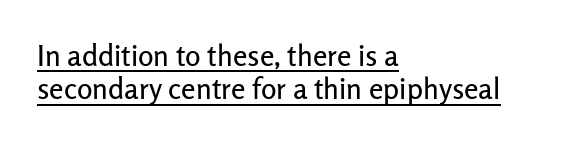
Q: Is the text italic (slanted)? A: No, it is upright.
Q: Is the typeface a serif or a sans-serif typeface? A: Sans-serif.
Q: Is the text underlined? A: Yes.
Q: How is the paragraph aligned? A: Left-aligned.
Q: Is the spacing between letters normal or unusually wide? A: Normal.
Q: Is the spacing between lines tight, normal or loose? A: Tight.
Q: Width (condensed, normal, or wide)? A: Normal.
Q: Stroke contrast? A: Low.
Q: x-height? A: Medium.
Q: Monospaced? A: No.
